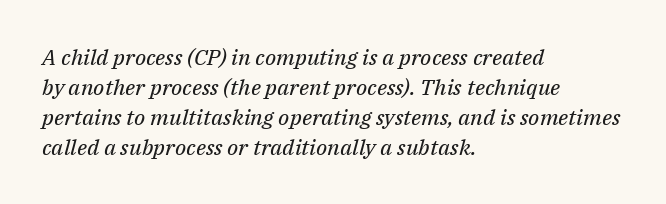
The image shows 22 px text type, italic (leaning right); set left-aligned, normal line spacing (1.36x), normal letter spacing, not underlined.
